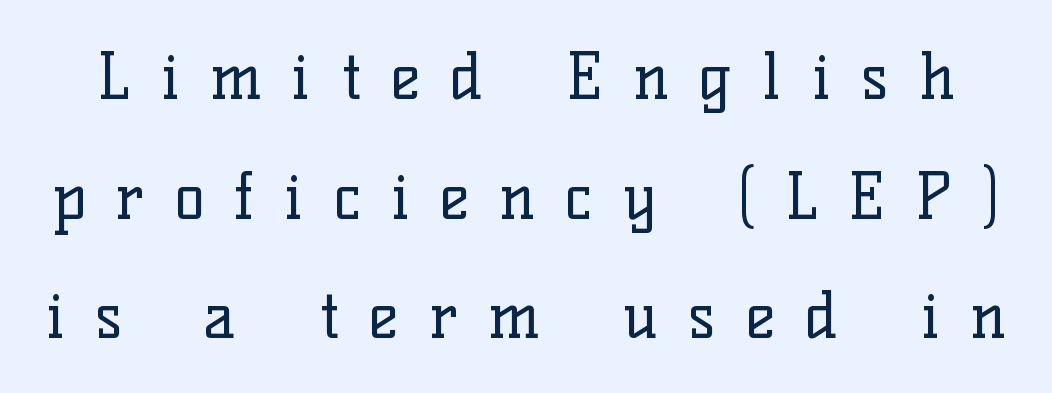
{"serif": "yes", "italic": "no", "bold": "no", "weight": "regular", "width": "normal", "stroke_contrast": "low", "x_height": "medium", "monospaced": "no", "underline": "no", "line_spacing": "loose", "line_spacing_ratio": 1.9, "letter_spacing": "wide", "letter_spacing_em": 0.48, "glyph_px": 63}
